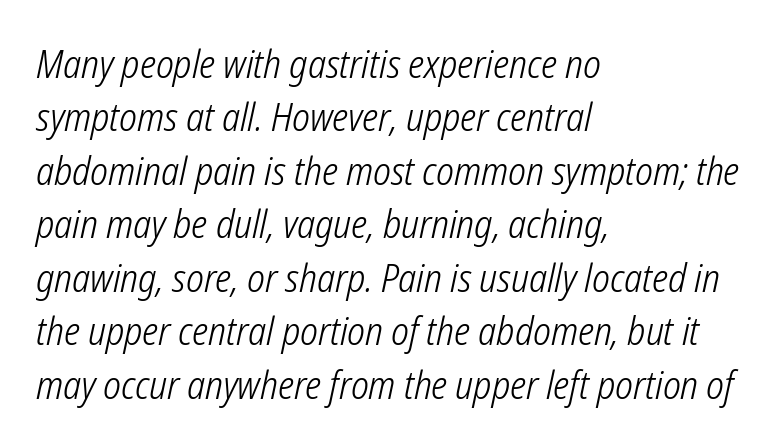
{"italic": "yes", "lean": "right", "slant_degrees": 12, "bold": "no", "weight": "light", "width": "condensed", "stroke_contrast": "low", "x_height": "medium", "monospaced": "no", "underline": "no", "align": "left", "line_spacing": "normal", "line_spacing_ratio": 1.37, "letter_spacing": "normal", "letter_spacing_em": 0.0, "glyph_px": 39}
